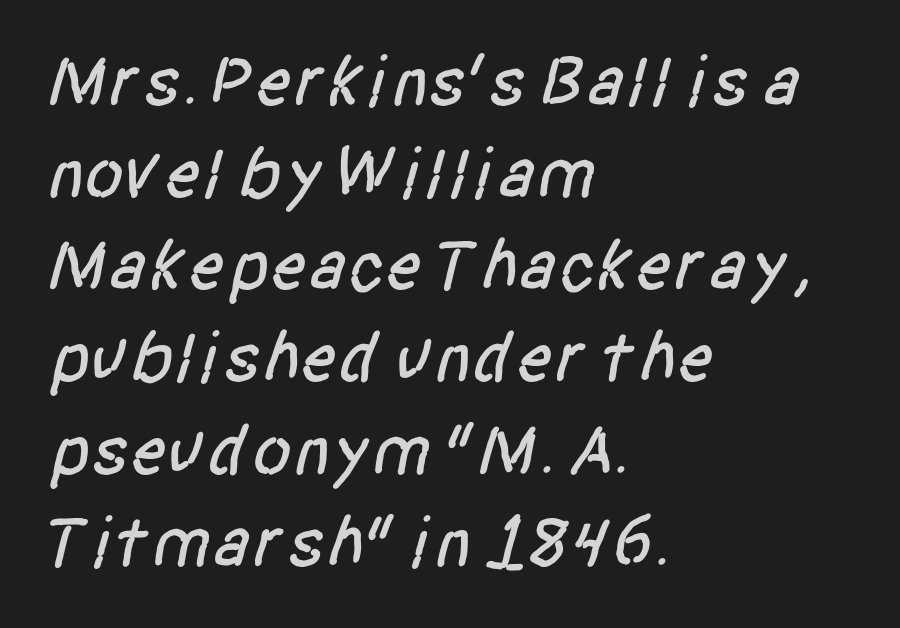
The line texture is even and compact thanks to regular tracking. No word sits above an underline. The ragged edge is on the right, which tells us the setting is flush left. The lines sit at an ordinary, default distance from one another.
